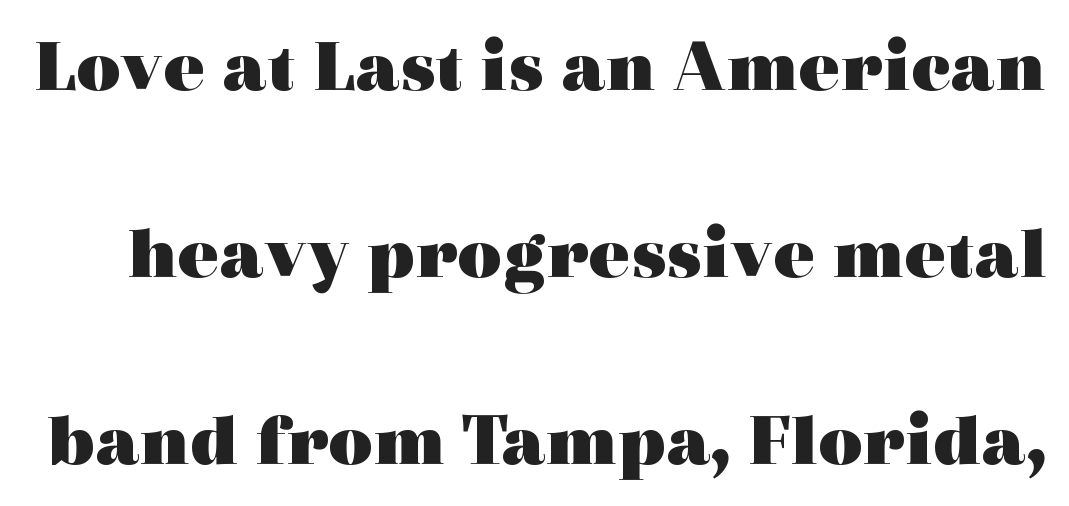
A typesetter would label this face a serif. Upright lettering throughout. Has an underline been added? It has not. Looks like regular typesetting: each glyph gets only the width it needs. Set as a true bold cut, around the 700 mark. Notice the wide empty band between every row — that's loose leading.
